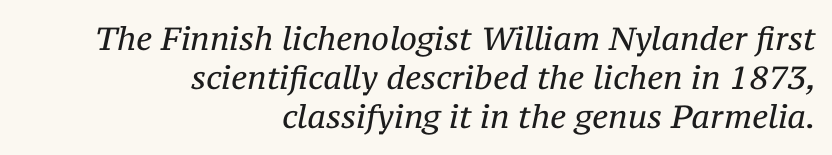
When letters slant like this, we call the style italic. The typeface has the unassuming heft of standard copy or less. The foot of each line stays bare and open. The font family rendered here belongs to the serif group. The rendering anchors every line to the right-hand side.
